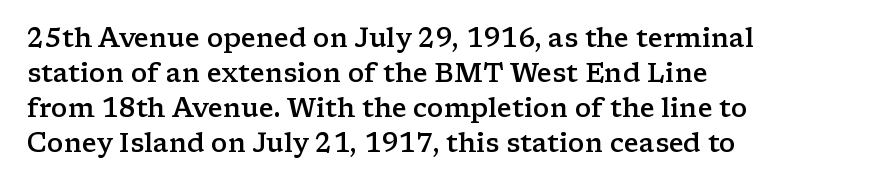
These words are printed semibold, heavier than regular yet not bold. If you measured baseline to baseline, you'd find a middling distance. Upright lettering throughout. Plain, unruled lines of type. Characters follow at the spacing the type designer built in. The lines in this sample share a left origin and differ only in where they stop.
